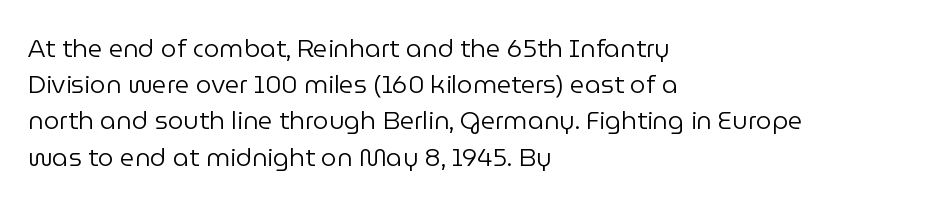
Q: Is the text bold? A: No.
Q: Is the text italic (slanted)? A: No, it is upright.
Q: Is the text underlined? A: No.
Q: How is the paragraph aligned? A: Left-aligned.
Q: Is the spacing between letters normal or unusually wide? A: Normal.
Q: Is the spacing between lines tight, normal or loose? A: Normal.
